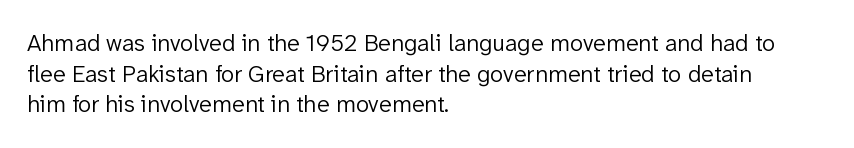
Q: Is the text bold? A: No.
Q: Is the text italic (slanted)? A: No, it is upright.
Q: Is the text underlined? A: No.
Q: How is the paragraph aligned? A: Left-aligned.
Q: Is the spacing between letters normal or unusually wide? A: Normal.
Q: Is the spacing between lines tight, normal or loose? A: Normal.
